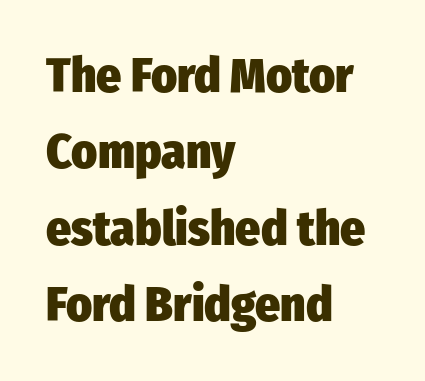
The image shows 49 px heavy, condensed sans-serif type, upright; set left-aligned, normal line spacing (1.56x), normal letter spacing, not underlined; low stroke contrast and a medium x-height.
